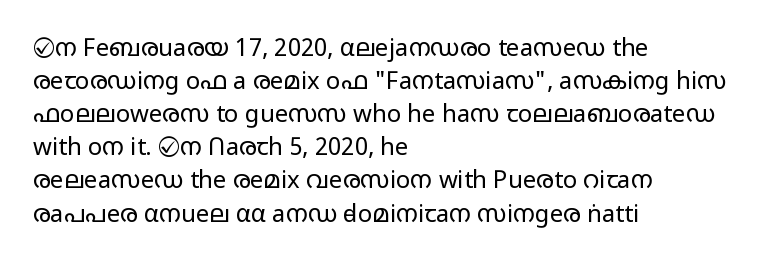
The image shows 24 px text type, upright; set left-aligned, normal line spacing (1.38x), normal letter spacing, not underlined.
